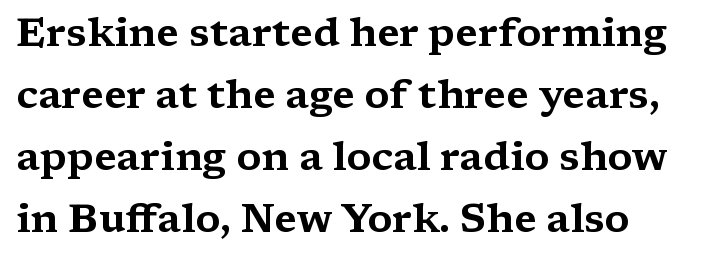
Q: Is the text italic (slanted)? A: No, it is upright.
Q: Is the typeface a serif or a sans-serif typeface? A: Serif.
Q: Is the text underlined? A: No.
Q: Is the spacing between letters normal or unusually wide? A: Normal.
Q: Is the spacing between lines tight, normal or loose? A: Normal.
Q: Width (condensed, normal, or wide)? A: Wide.
Q: Stroke contrast? A: Medium.
Q: x-height? A: Medium.
Q: Monospaced? A: No.
